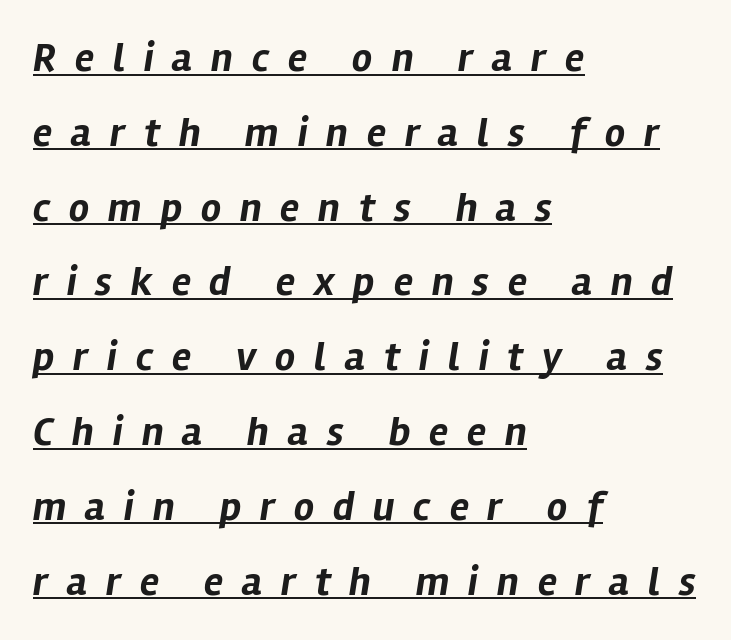
The type is letterspaced generously, with wide tracking. Weight check: bold — yes, fully. Notice how the stems are inclined rather than vertical — that's the hallmark of italics. You could not count columns in this text — the font is proportionally spaced. The typesetter chose a ragged-right arrangement here.
